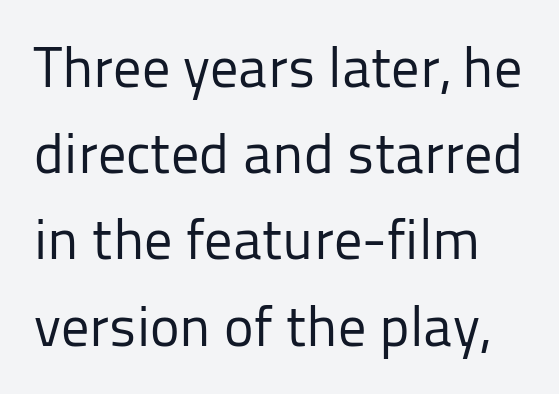
{"serif": "no", "italic": "no", "bold": "no", "weight": "regular", "width": "normal", "stroke_contrast": "low", "x_height": "medium", "monospaced": "no", "underline": "no", "line_spacing": "normal", "line_spacing_ratio": 1.54, "letter_spacing": "normal", "letter_spacing_em": 0.0, "glyph_px": 56}
